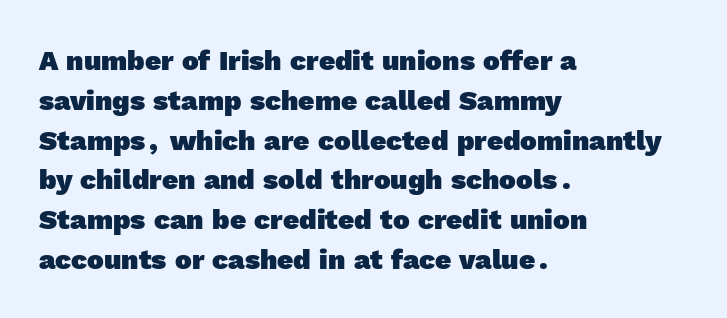
Notice how descenders clear the ascenders below comfortably — that's standard leading. A dark, heavy texture on the line: the type is bold. The specimen omits any rule beneath the text block's lines. Caption: multi-line text, flush left, ragged right.
